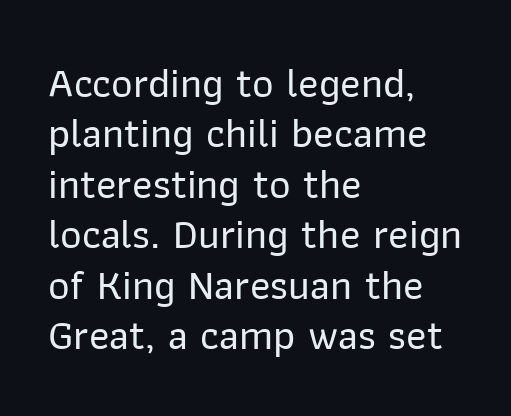
Q: Is the text italic (slanted)? A: No, it is upright.
Q: Is the typeface a serif or a sans-serif typeface? A: Sans-serif.
Q: Is the text underlined? A: No.
Q: How is the paragraph aligned? A: Left-aligned.
Q: Is the spacing between letters normal or unusually wide? A: Normal.
Q: Width (condensed, normal, or wide)? A: Normal.
Q: Stroke contrast? A: Low.
Q: x-height? A: Medium.
Q: Monospaced? A: No.
